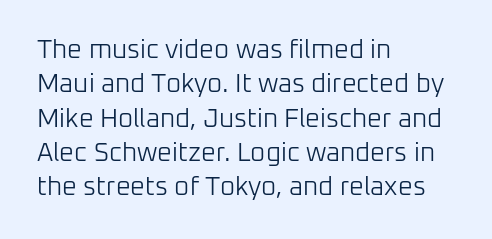
Leftover space on each line is placed entirely after the last word. Notice how the stems are strictly vertical — no italics here. The rendering uses a moderate line-height, typical for paragraphs. Underlining? Definitely not there. A light-to-regular cut is what we see here.
